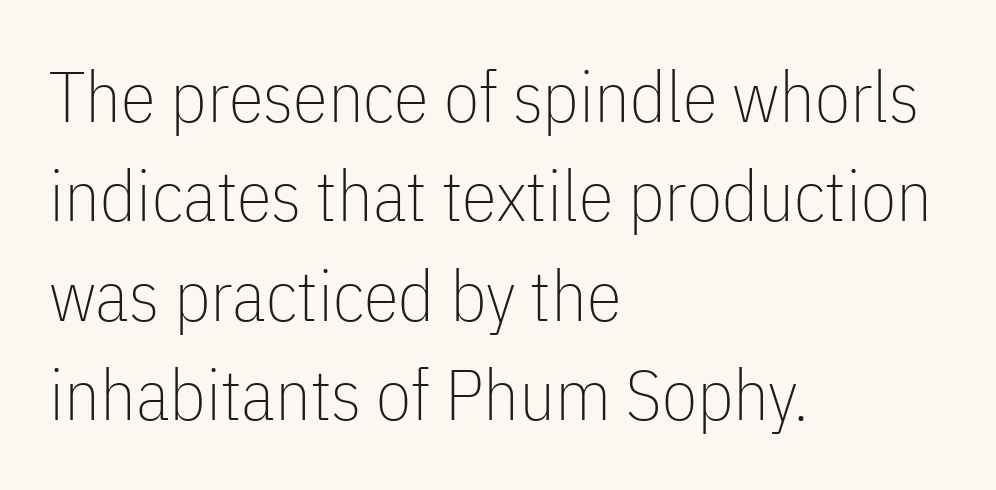
Q: Is the text bold? A: No.
Q: Is the text italic (slanted)? A: No, it is upright.
Q: Is the typeface a serif or a sans-serif typeface? A: Sans-serif.
Q: Is the text underlined? A: No.
Q: How is the paragraph aligned? A: Left-aligned.
Q: Is the spacing between letters normal or unusually wide? A: Normal.
Q: Is the spacing between lines tight, normal or loose? A: Normal.
Q: Width (condensed, normal, or wide)? A: Condensed.
Q: Stroke contrast? A: Low.
Q: x-height? A: Medium.
Q: Monospaced? A: No.
